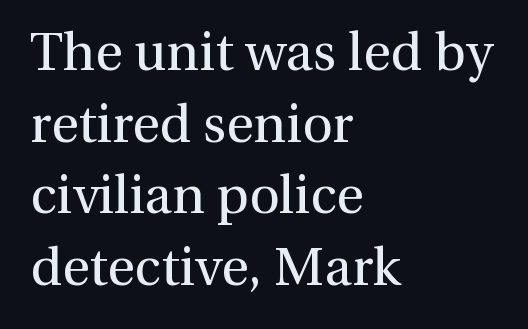
Each row of text sits above clean, open space. Here the designer chose a conventional face with non-uniform glyph widths. Honestly, the letter spacing is just normal — you wouldn't notice it. Style check: upright. Leading: standard.
